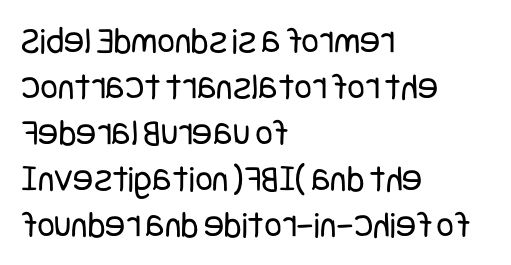
Q: Is the text bold? A: No.
Q: Is the text italic (slanted)? A: No, it is upright.
Q: Is the typeface a serif or a sans-serif typeface? A: Sans-serif.
Q: Is the text underlined? A: No.
Q: How is the paragraph aligned? A: Left-aligned.
Q: Is the spacing between letters normal or unusually wide? A: Normal.
Q: Width (condensed, normal, or wide)? A: Condensed.
Q: Stroke contrast? A: Low.
Q: x-height? A: Large.
